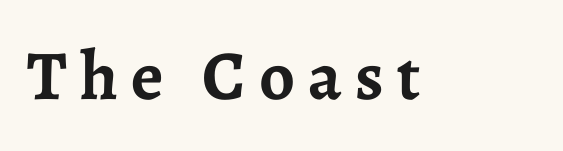
{"serif": "yes", "italic": "no", "bold": "yes", "weight": "semibold", "width": "normal", "stroke_contrast": "low", "x_height": "medium", "monospaced": "no", "underline": "no", "glyph_px": 70}
